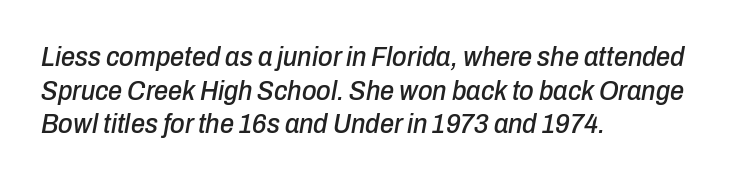
Here the glyphs are tracked normally, forming tight word shapes. This sample has the flowing, uneven cadence of proportional lettering. Check the space under the baseline: it is left empty. The rag falls on the right side of this text block.
